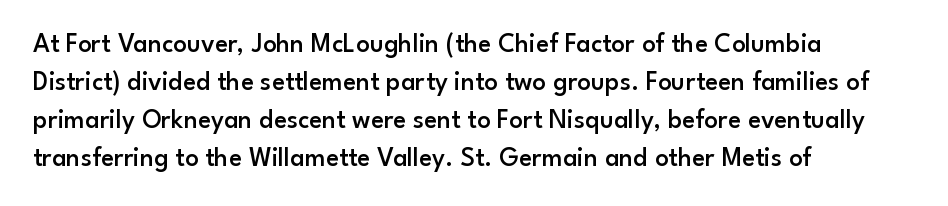
Q: Is the text bold? A: Semi-bold.
Q: Is the text italic (slanted)? A: No, it is upright.
Q: Is the text underlined? A: No.
Q: How is the paragraph aligned? A: Left-aligned.
Q: Is the spacing between letters normal or unusually wide? A: Normal.
Q: Is the spacing between lines tight, normal or loose? A: Normal.
